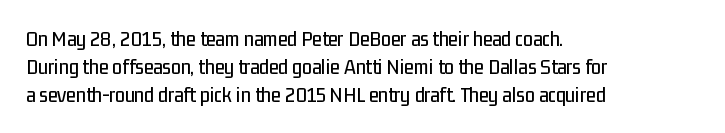
{"italic": "no", "underline": "no", "align": "left", "line_spacing": "normal", "line_spacing_ratio": 1.27, "letter_spacing": "normal", "letter_spacing_em": 0.0, "glyph_px": 22}
